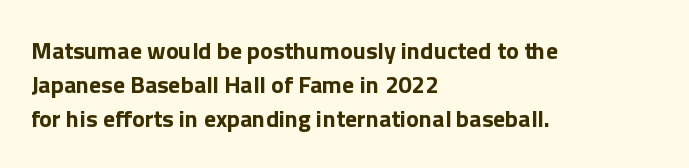
{"italic": "no", "bold": "yes", "underline": "no", "align": "left", "line_spacing": "normal", "line_spacing_ratio": 1.41, "letter_spacing": "normal", "letter_spacing_em": 0.0, "glyph_px": 24}
